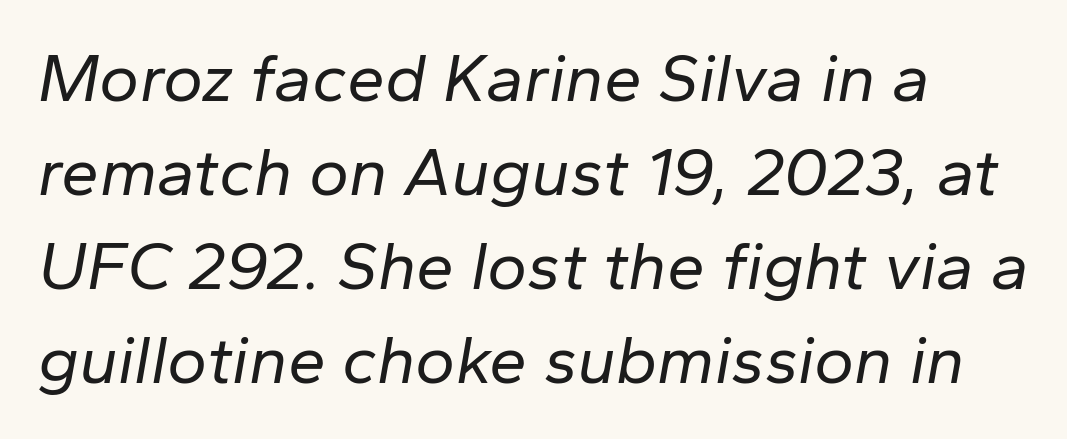
Ink coverage per letter is moderate at most. Do the characters align in a grid? No, the font is proportional. Slant detected: the letters are inclined. This rendering leaves character spacing at its baseline value. Honestly, the row spacing looks completely unremarkable. Letters rest on an invisible, unmarked baseline.
